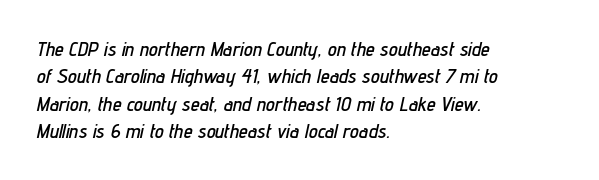
One glance says typical: line gaps are just what's usual. The face used here has a pronounced slope to its letters. The compositor pushed each line to the left boundary. You could call the tracking neutral — neither tight nor loose. Nobody drew a line under any word here.
